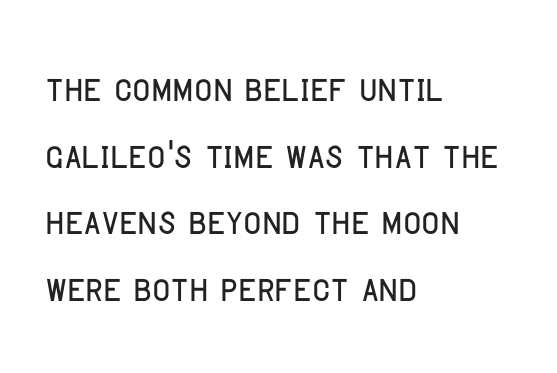
The image shows 49 px condensed sans-serif type, upright; set left-aligned, normal line spacing (1.36x), normal letter spacing, not underlined; low stroke contrast and a large x-height.
